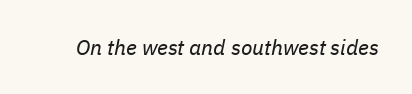
Compared with typical body copy, the letter spacing here is the same. Anything drawn beneath the words? Only blank space. Is this a heavy cut? Hardly; it is regular or lighter. A typesetter would mark this as italic.
